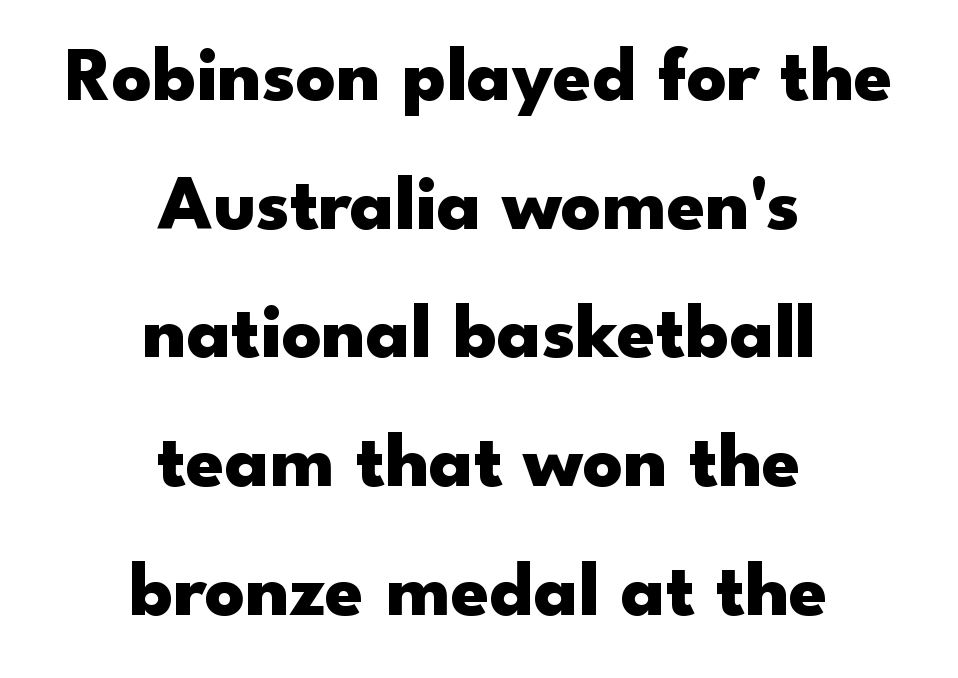
The image shows 78 px heavy, wide sans-serif type, upright; set centered, normal line spacing (1.65x), normal letter spacing, not underlined; low stroke contrast and a small x-height.
